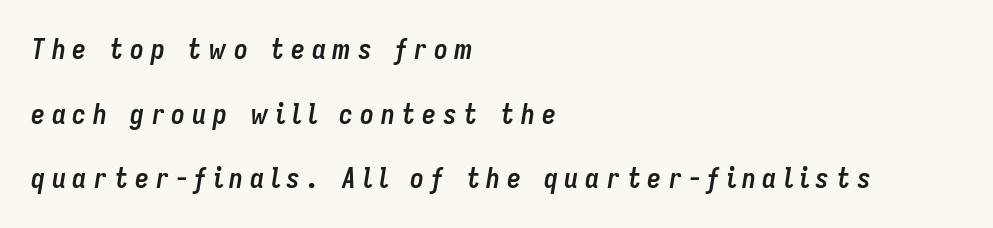
The image shows 28 px semibold, condensed type, italic (leaning right); set left-aligned, loose line spacing (2.31x), unusually wide letter spacing (+0.24 em), not underlined; low stroke contrast and a medium x-height.
